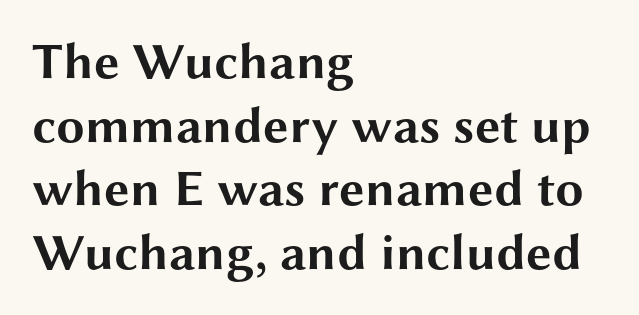
Q: Is the text bold? A: Yes.
Q: Is the text italic (slanted)? A: No, it is upright.
Q: Is the typeface a serif or a sans-serif typeface? A: Sans-serif.
Q: Is the text underlined? A: No.
Q: How is the paragraph aligned? A: Left-aligned.
Q: Is the spacing between letters normal or unusually wide? A: Normal.
Q: Is the spacing between lines tight, normal or loose? A: Normal.
Q: Width (condensed, normal, or wide)? A: Wide.
Q: Stroke contrast? A: Medium.
Q: x-height? A: Medium.
Q: Monospaced? A: No.
